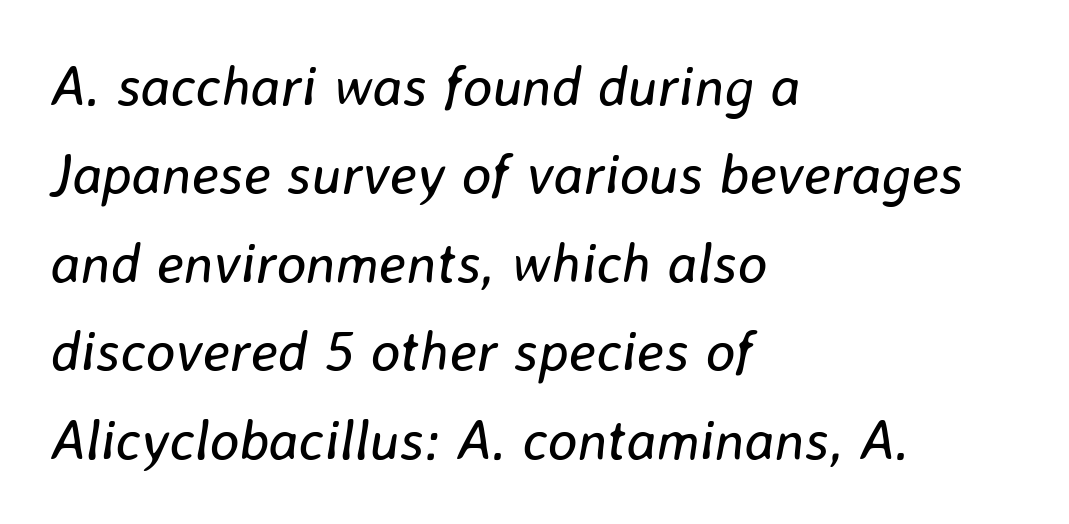
The image shows 56 px regular-weight type, italic (leaning right); set left-aligned, normal line spacing (1.58x), normal letter spacing, not underlined; low stroke contrast and a medium x-height.
